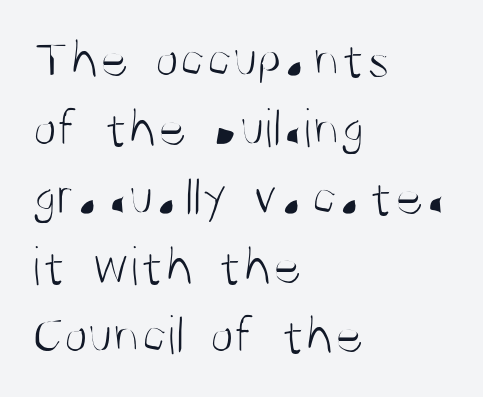
{"serif": "no", "italic": "no", "bold": "no", "weight": "light", "width": "condensed", "stroke_contrast": "medium", "x_height": "large", "monospaced": "no", "underline": "no", "align": "left", "line_spacing_ratio": 1.23, "letter_spacing": "normal", "letter_spacing_em": 0.0, "glyph_px": 56}
